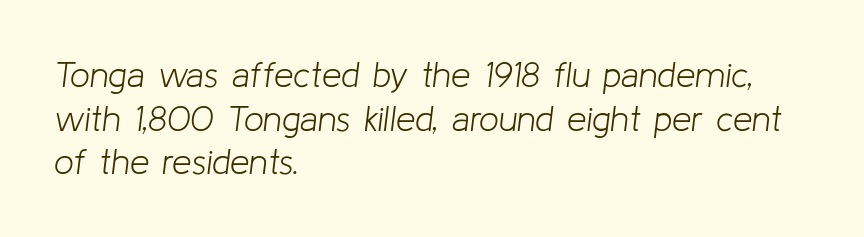
Letter spacing: default. The strip under each line holds only bare page. These lines are rendered in a variable-pitch font. No chunkiness to these letters — they're not bold.
